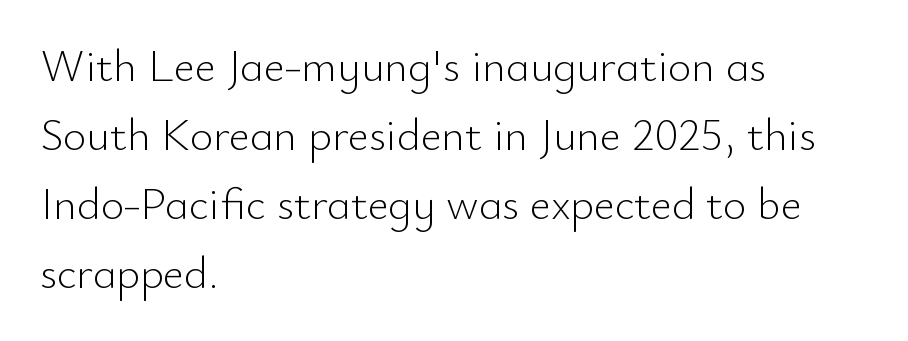
Clear beneath every line of the passage. The rendering keeps characters at their native spacing. Ink coverage per letter is moderate at most. The leading is moderate, giving the passage an even texture. Think of a printed novel: that variable character pitch is what you see here.
